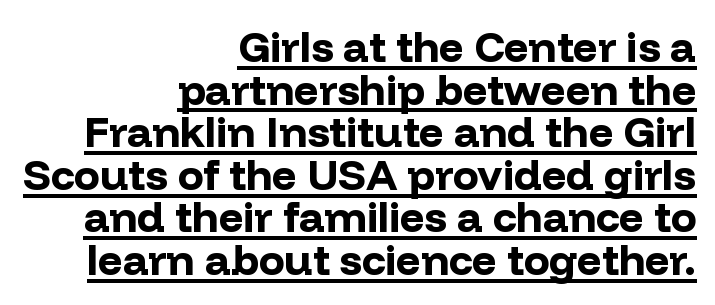
{"serif": "no", "italic": "no", "bold": "yes", "weight": "bold", "width": "normal", "stroke_contrast": "low", "x_height": "medium", "monospaced": "no", "underline": "yes", "align": "right", "line_spacing": "tight", "line_spacing_ratio": 0.99, "letter_spacing": "normal", "letter_spacing_em": 0.0, "glyph_px": 43}
